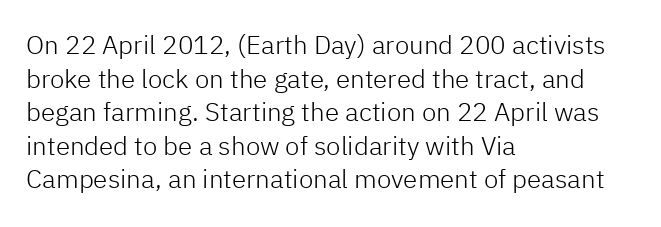
Interline gaps are of average width in this sample. In terms of posture, this sample is upright. Teacher's note: observe the even left margin — that is flush-left alignment. The cut favours lightness, reaching ordinary text weight at its darkest.
